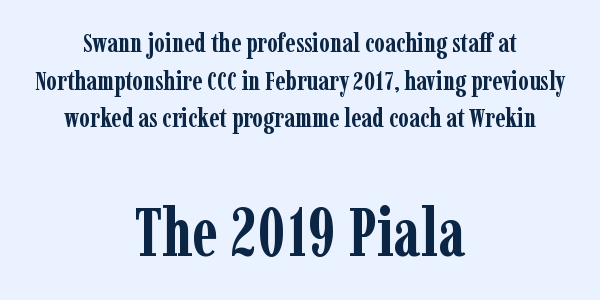
The image shows 67 px semibold, condensed serif type, upright; set centered, normal line spacing (1.39x), normal letter spacing, not underlined; the second (bottom) block is 2.48x larger; low stroke contrast and a medium x-height.
